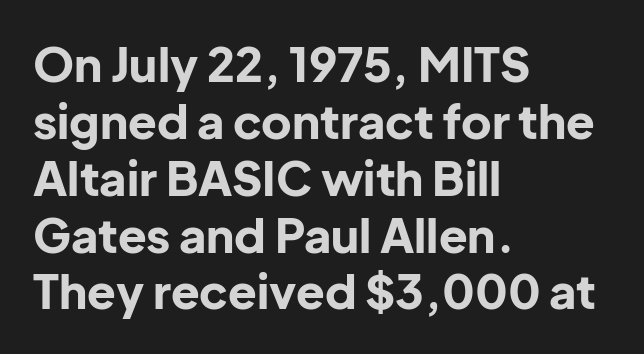
{"serif": "no", "italic": "no", "bold": "yes", "weight": "bold", "width": "normal", "stroke_contrast": "low", "x_height": "medium", "monospaced": "no", "underline": "no", "align": "left", "line_spacing_ratio": 1.21, "letter_spacing": "normal", "letter_spacing_em": 0.0, "glyph_px": 47}
